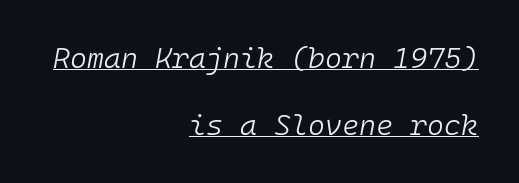
Q: Is the text bold? A: No.
Q: Is the text italic (slanted)? A: Yes, it leans right by about 10 degrees.
Q: Is the text underlined? A: Yes.
Q: How is the paragraph aligned? A: Right-aligned.
Q: Is the spacing between letters normal or unusually wide? A: Normal.
Q: Is the spacing between lines tight, normal or loose? A: Loose.
Q: Width (condensed, normal, or wide)? A: Normal.
Q: Stroke contrast? A: Low.
Q: x-height? A: Medium.
Q: Monospaced? A: Yes.
